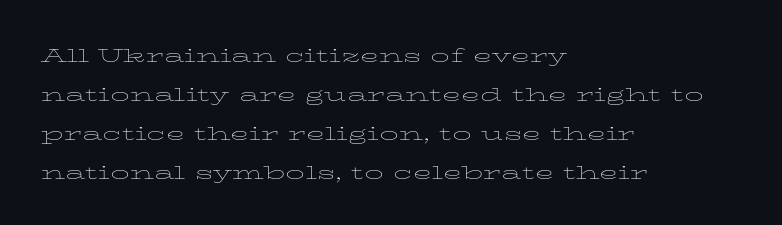
The image shows 25 px text type, upright; set left-aligned, normal line spacing (1.56x), normal letter spacing, not underlined.
